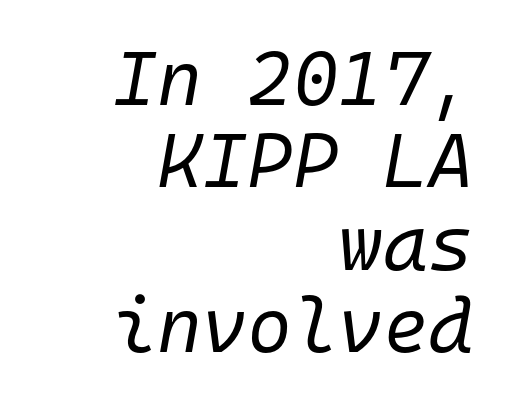
Italic: yes, the glyphs are oblique. Tightly led — the rows are bunched. The space beneath each line is pristine and unruled. Layout note: lines flush right.
